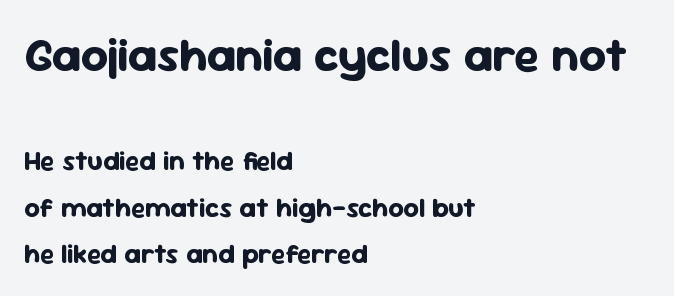
Italic: no, the glyphs are upright roman. Visually, the top section dominates because its glyphs are scaled up. What kind of face is this? One without serifs — a sans. Alignment: flush left.
